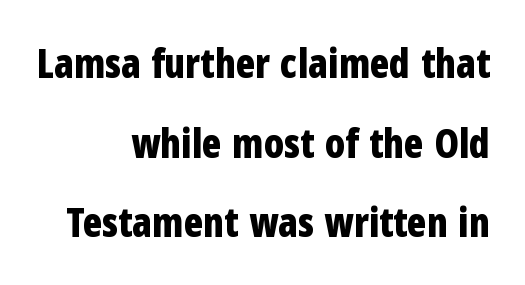
Q: Is the text bold? A: Yes.
Q: Is the text italic (slanted)? A: No, it is upright.
Q: Is the typeface a serif or a sans-serif typeface? A: Sans-serif.
Q: Is the text underlined? A: No.
Q: How is the paragraph aligned? A: Right-aligned.
Q: Is the spacing between letters normal or unusually wide? A: Normal.
Q: Is the spacing between lines tight, normal or loose? A: Loose.
Q: Width (condensed, normal, or wide)? A: Condensed.
Q: Stroke contrast? A: Low.
Q: x-height? A: Medium.
Q: Monospaced? A: No.
